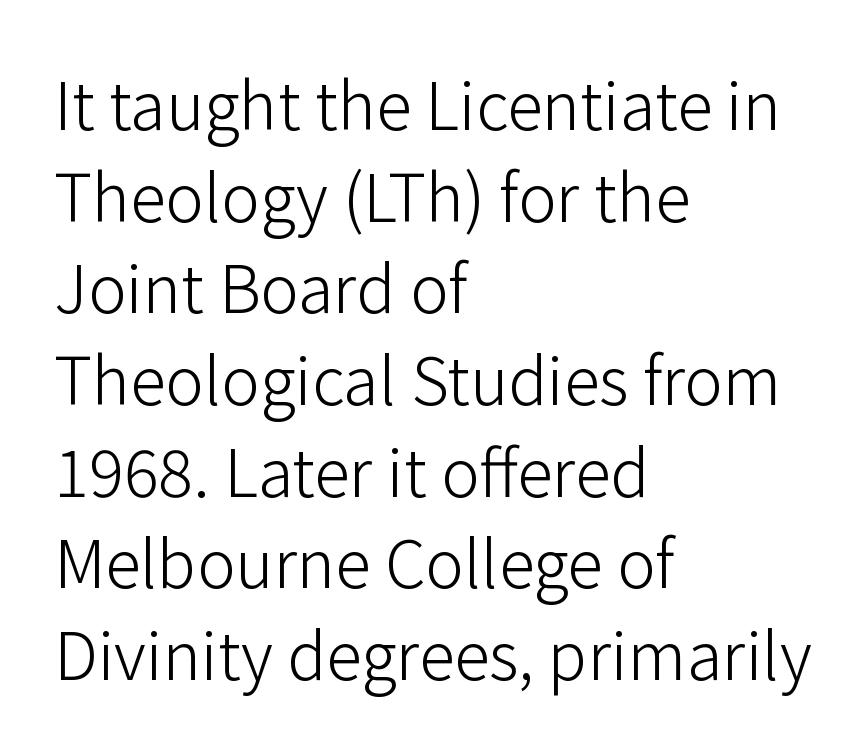
The image shows 65 px light sans-serif type, upright; set left-aligned, normal line spacing (1.41x), normal letter spacing, not underlined; low stroke contrast and a medium x-height.
